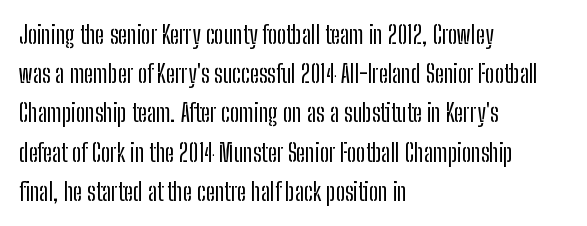
{"italic": "no", "underline": "no", "align": "left", "line_spacing": "normal", "line_spacing_ratio": 1.57, "letter_spacing": "normal", "letter_spacing_em": 0.0, "glyph_px": 25}
